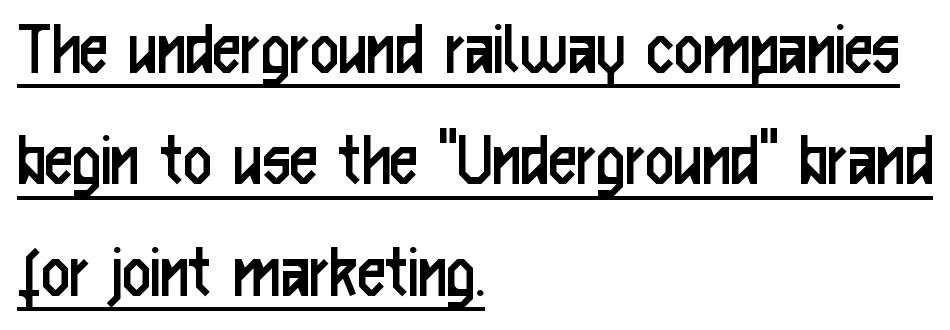
The string is rendered with underlining switched on. Look at the tracking — it's just the regular setting, nothing added. Here the designer chose a conventional face with non-uniform glyph widths. The designer went with a sans here, leaving each stem footless. The characters are drawn with everyday or finer stroke widths.
